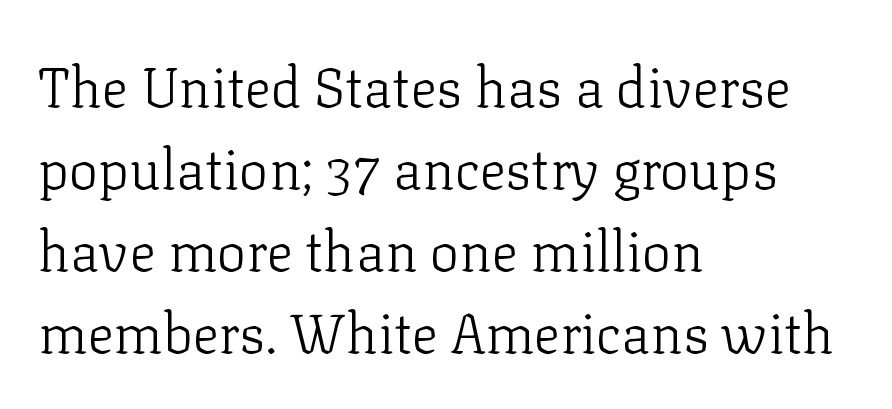
{"serif": "yes", "italic": "no", "bold": "no", "weight": "light", "width": "normal", "stroke_contrast": "low", "x_height": "medium", "monospaced": "no", "underline": "no", "align": "left", "line_spacing": "normal", "line_spacing_ratio": 1.49, "letter_spacing": "normal", "letter_spacing_em": 0.0, "glyph_px": 55}
